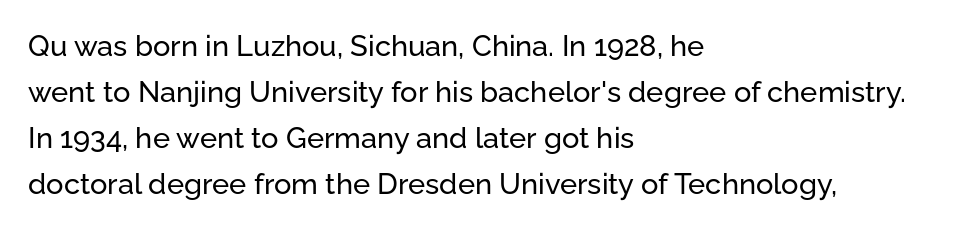
Note the varied advance widths — an 'i' is clearly narrower than an 'm'. Teacher's note: observe the even left margin — that is flush-left alignment. Students, note that the glyphs here touch the page at normal intervals. The line-height multiplier appears to be the usual default.
